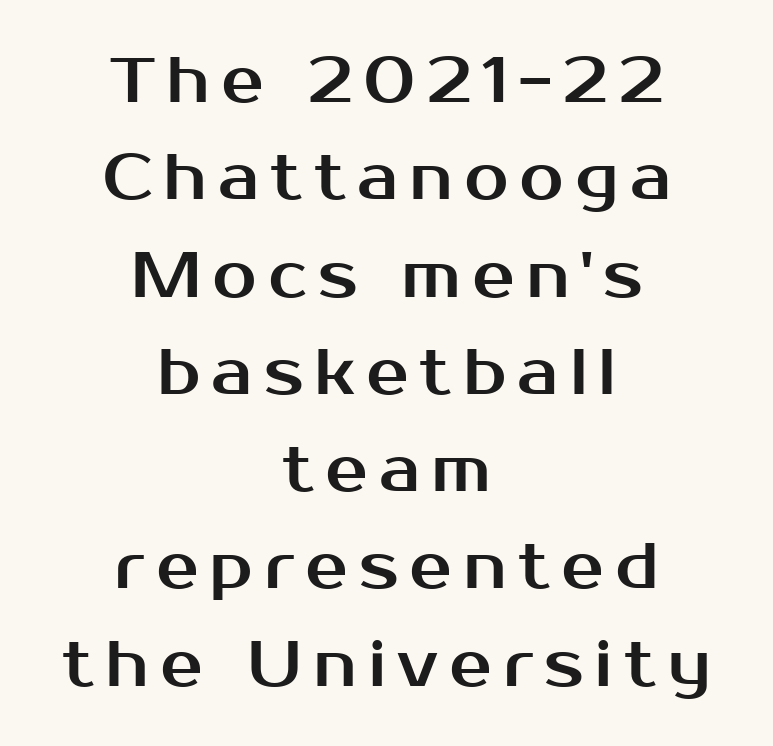
{"serif": "no", "italic": "no", "width": "normal", "stroke_contrast": "medium", "x_height": "medium", "monospaced": "no", "underline": "no", "align": "center", "line_spacing": "normal", "line_spacing_ratio": 1.52, "glyph_px": 64}
